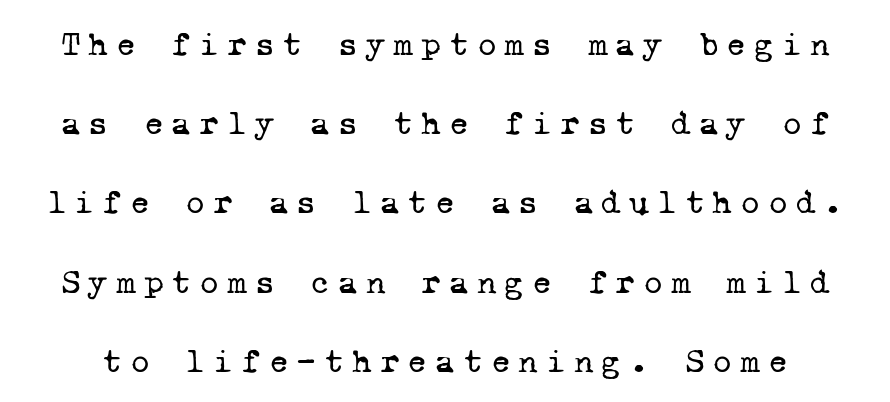
The image shows 34 px regular-weight serif type, monospaced; set loose line spacing (2.33x), unusually wide letter spacing (+0.23 em), not underlined; low stroke contrast and a medium x-height.
